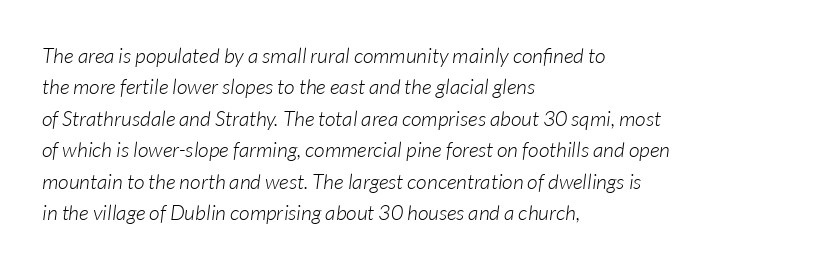
The image shows 21 px text type, italic (leaning right); set left-aligned, normal line spacing (1.5x), normal letter spacing, not underlined.
